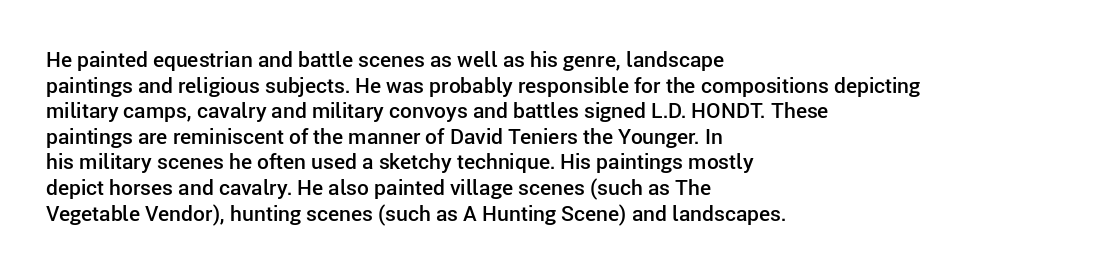
Q: Is the text bold? A: Semi-bold.
Q: Is the text italic (slanted)? A: No, it is upright.
Q: Is the text underlined? A: No.
Q: How is the paragraph aligned? A: Left-aligned.
Q: Is the spacing between letters normal or unusually wide? A: Normal.
